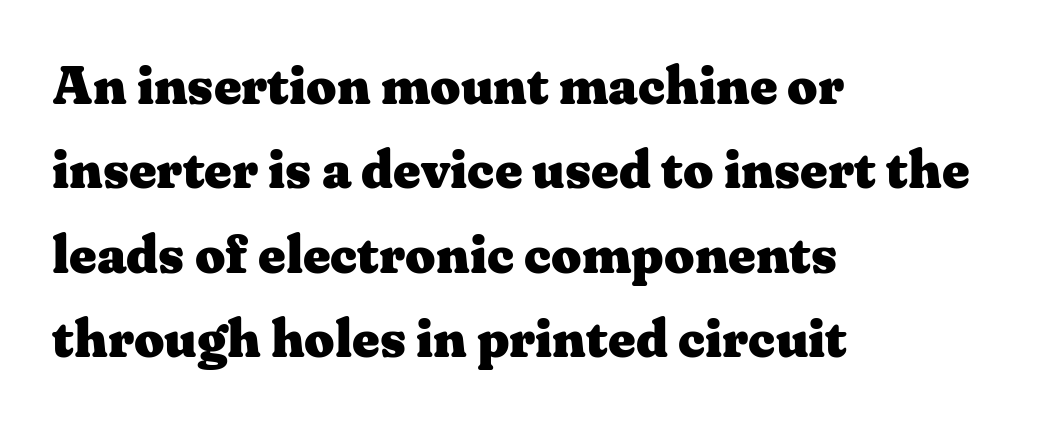
Spacing verdict: proportional, widths tailored to each character. The gap between lines stays unmarked. Regular leading. Leftover space on each line is placed entirely after the last word.
